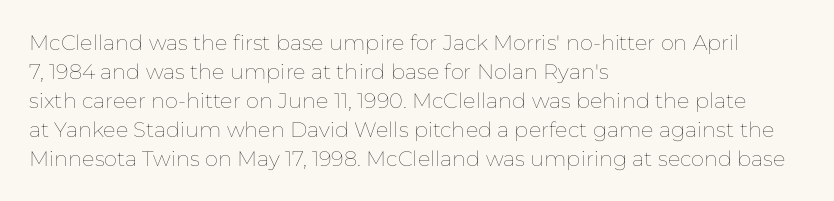
Q: Is the text bold? A: No.
Q: Is the text italic (slanted)? A: No, it is upright.
Q: Is the text underlined? A: No.
Q: How is the paragraph aligned? A: Left-aligned.
Q: Is the spacing between letters normal or unusually wide? A: Normal.
Q: Is the spacing between lines tight, normal or loose? A: Normal.
